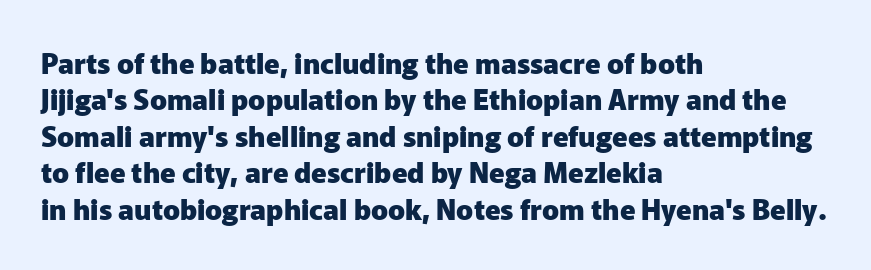
Q: Is the text bold? A: Yes.
Q: Is the text italic (slanted)? A: No, it is upright.
Q: Is the typeface a serif or a sans-serif typeface? A: Sans-serif.
Q: Is the text underlined? A: No.
Q: How is the paragraph aligned? A: Left-aligned.
Q: Is the spacing between letters normal or unusually wide? A: Normal.
Q: Is the spacing between lines tight, normal or loose? A: Normal.
Q: Width (condensed, normal, or wide)? A: Normal.
Q: Stroke contrast? A: Low.
Q: x-height? A: Medium.
Q: Monospaced? A: No.
